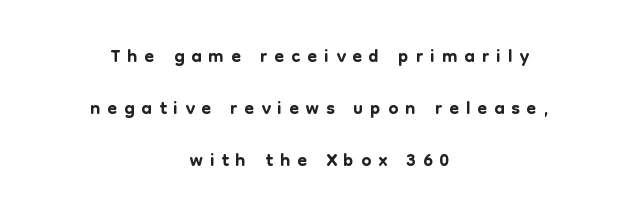
The image shows 28 px sans-serif type, upright; set centered, line spacing 1.85x, unusually wide letter spacing (+0.25 em), not underlined; low stroke contrast and a medium x-height.
